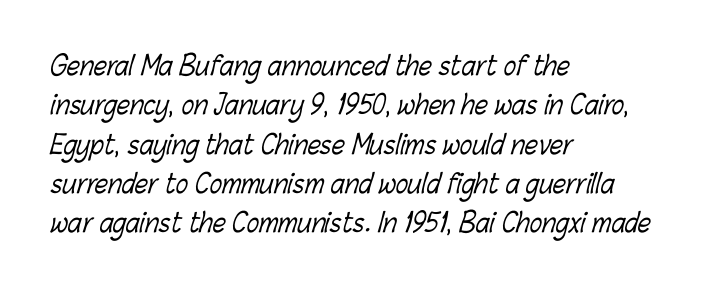
Baseline-to-baseline distance is the conventional proportion of letter height. Ink coverage per letter is moderate at most. Clear beneath every line of the passage. Is the letter spacing exaggerated? No — it looks like the ordinary default.
